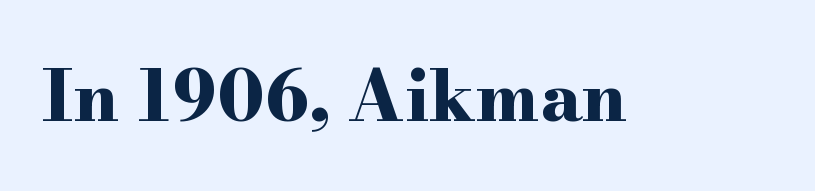
In terms of letterspacing, this is plain default setting. The rendering uses natural spacing where letterforms have individual widths. Type style note: has serifs. Stroke thickness is high; the sample reads as a true bold.
